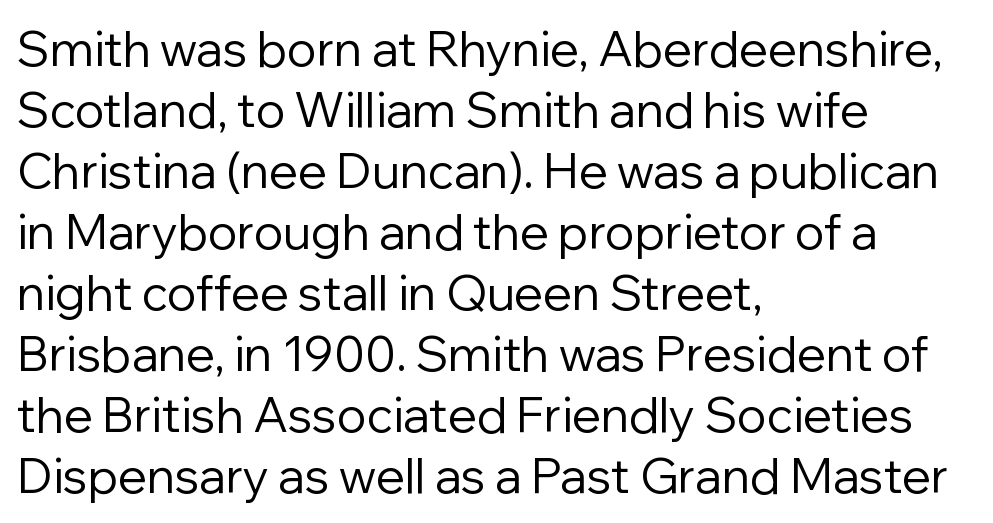
{"serif": "no", "italic": "no", "bold": "no", "weight": "regular", "width": "normal", "stroke_contrast": "low", "x_height": "medium", "monospaced": "no", "underline": "no", "align": "left", "line_spacing": "normal", "line_spacing_ratio": 1.27, "letter_spacing": "normal", "letter_spacing_em": 0.0, "glyph_px": 48}
